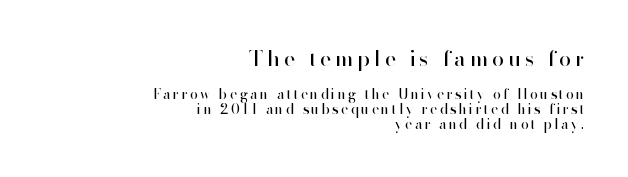
The image shows 22 px text type, upright; set right-aligned, tight line spacing (1.07x), not underlined; the first (top) block is 1.57x larger.
